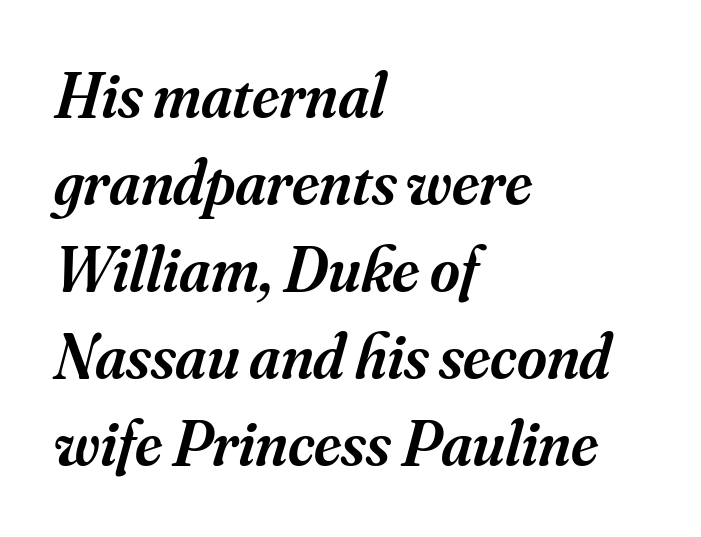
{"serif": "yes", "italic": "yes", "lean": "right", "slant_degrees": 16, "bold": "semi", "weight": "semibold", "width": "normal", "stroke_contrast": "medium", "x_height": "small", "monospaced": "no", "underline": "no", "align": "left", "line_spacing": "normal", "line_spacing_ratio": 1.36, "letter_spacing": "normal", "letter_spacing_em": 0.0, "glyph_px": 64}
